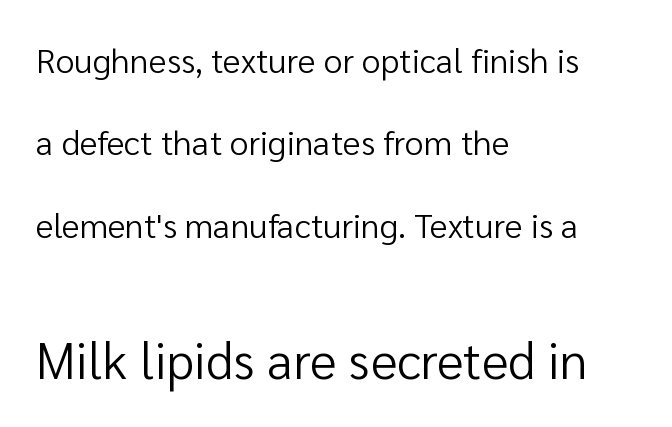
Q: Is the text bold? A: No.
Q: Is the text italic (slanted)? A: No, it is upright.
Q: Is the typeface a serif or a sans-serif typeface? A: Sans-serif.
Q: Is the text underlined? A: No.
Q: How is the paragraph aligned? A: Left-aligned.
Q: Is the spacing between letters normal or unusually wide? A: Normal.
Q: Is the spacing between lines tight, normal or loose? A: Loose.
Q: Which block of text is set in a larger size, the first (top) or the second (bottom)? A: The second (bottom) one.
Q: Width (condensed, normal, or wide)? A: Normal.
Q: Stroke contrast? A: Low.
Q: x-height? A: Medium.
Q: Monospaced? A: No.
